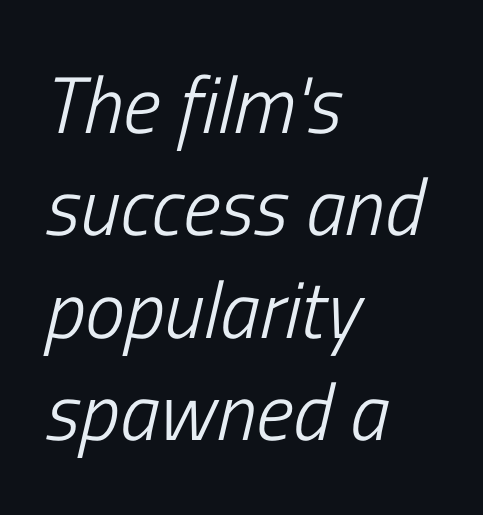
Q: Is the text bold? A: No.
Q: Is the text italic (slanted)? A: Yes, it leans right by about 13 degrees.
Q: Is the text underlined? A: No.
Q: How is the paragraph aligned? A: Left-aligned.
Q: Is the spacing between letters normal or unusually wide? A: Normal.
Q: Is the spacing between lines tight, normal or loose? A: Normal.
Q: Width (condensed, normal, or wide)? A: Condensed.
Q: Stroke contrast? A: Low.
Q: x-height? A: Medium.
Q: Monospaced? A: No.
